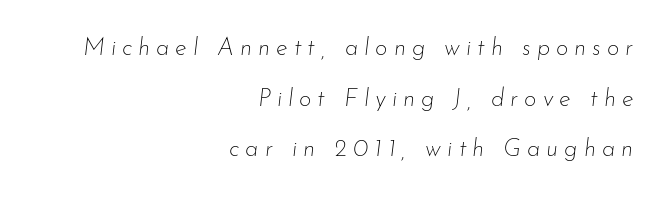
{"italic": "yes", "lean": "right", "slant_degrees": 7, "bold": "no", "underline": "no", "align": "right", "line_spacing": "loose", "line_spacing_ratio": 2.11, "letter_spacing": "wide", "letter_spacing_em": 0.25, "glyph_px": 24}
